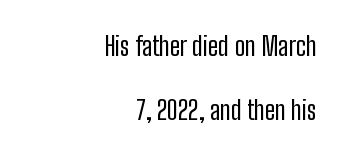
{"italic": "no", "bold": "no", "underline": "no", "align": "right", "line_spacing": "loose", "line_spacing_ratio": 2.46, "letter_spacing": "normal", "letter_spacing_em": 0.0, "glyph_px": 26}
